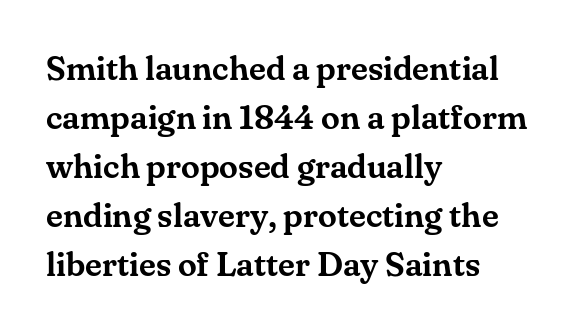
The image shows 34 px serif type, upright; set left-aligned, normal line spacing (1.44x), normal letter spacing, not underlined; medium stroke contrast and a small x-height.
